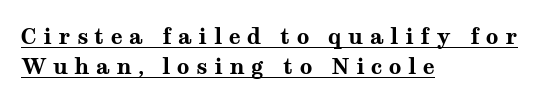
Q: Is the text bold? A: Yes.
Q: Is the text italic (slanted)? A: No, it is upright.
Q: Is the text underlined? A: Yes.
Q: How is the paragraph aligned? A: Left-aligned.
Q: Is the spacing between letters normal or unusually wide? A: Unusually wide.
Q: Is the spacing between lines tight, normal or loose? A: Normal.
